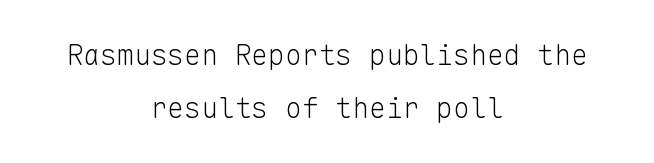
Q: Is the text bold? A: No.
Q: Is the text italic (slanted)? A: No, it is upright.
Q: Is the typeface a serif or a sans-serif typeface? A: Sans-serif.
Q: Is the text underlined? A: No.
Q: How is the paragraph aligned? A: Centered.
Q: Is the spacing between letters normal or unusually wide? A: Normal.
Q: Width (condensed, normal, or wide)? A: Normal.
Q: Stroke contrast? A: Low.
Q: x-height? A: Medium.
Q: Monospaced? A: Yes.
